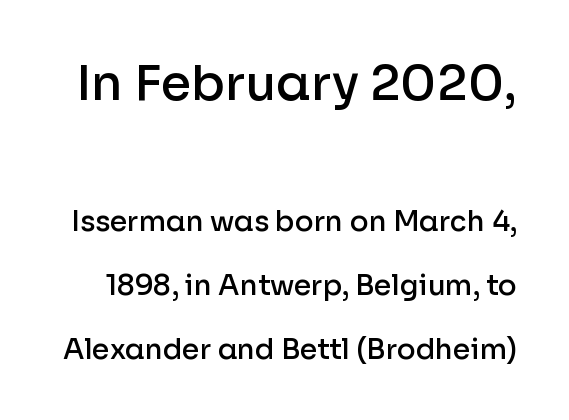
A semibold gives these letters moderate extra thickness, short of bold. Whoever set this chose breathing room over compactness in the vertical rhythm. Proportional: the letters do not fall into vertical columns. Larger block? The one above; the one below is distinctly smaller. What stands out about the letter spacing? Nothing — it is the standard amount. The space beneath each line is pristine and unruled.
